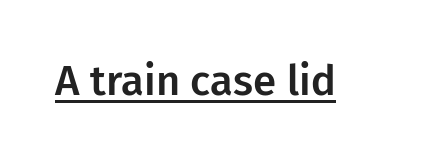
The image shows 42 px sans-serif type, upright; set normal letter spacing, underlined; low stroke contrast and a medium x-height.
